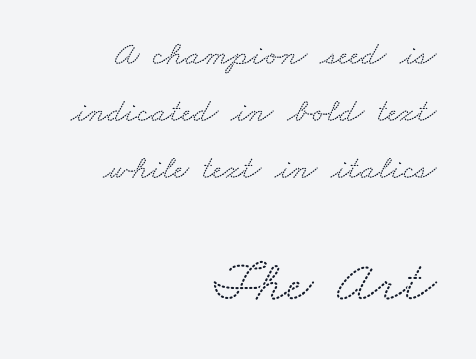
Q: Is the typeface a serif or a sans-serif typeface? A: Serif.
Q: Is the text underlined? A: No.
Q: How is the paragraph aligned? A: Right-aligned.
Q: Is the spacing between letters normal or unusually wide? A: Normal.
Q: Is the spacing between lines tight, normal or loose? A: Normal.
Q: Which block of text is set in a larger size, the first (top) or the second (bottom)? A: The second (bottom) one.
Q: Width (condensed, normal, or wide)? A: Wide.
Q: Stroke contrast? A: Low.
Q: x-height? A: Small.
Q: Monospaced? A: No.
